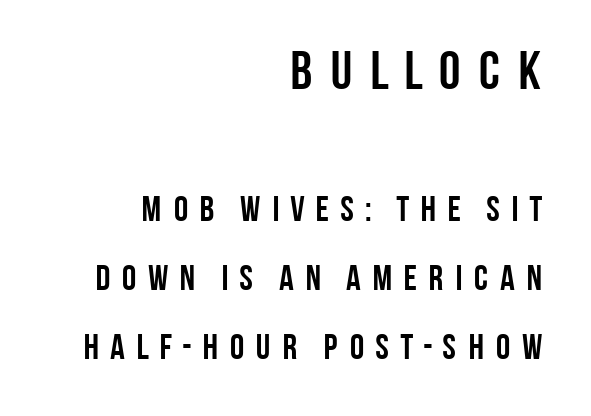
Posture: vertical. The setting favours the right margin, as signatures and pull-quotes sometimes do. The typesetting leans heavy: a genuine bold. Is the lower block the larger one? No — the upper block carries the bigger type. Honestly, the letter spacing is so wide it's the main thing you notice.
